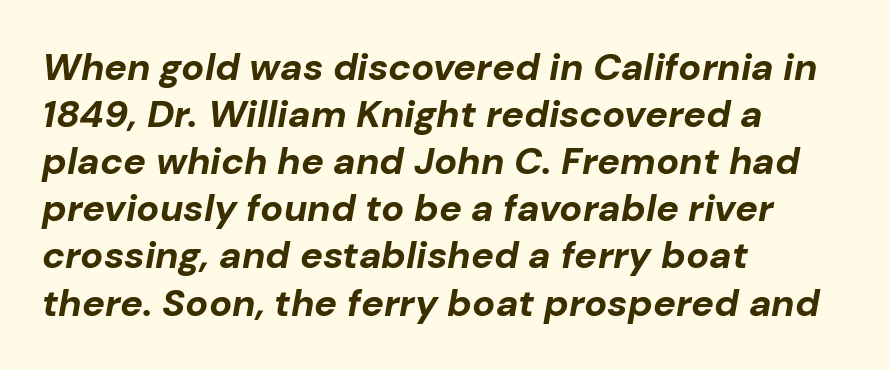
Q: Is the text bold? A: Yes.
Q: Is the text italic (slanted)? A: Yes, it leans right by about 10 degrees.
Q: Is the text underlined? A: No.
Q: How is the paragraph aligned? A: Left-aligned.
Q: Is the spacing between letters normal or unusually wide? A: Normal.
Q: Width (condensed, normal, or wide)? A: Normal.
Q: Stroke contrast? A: Low.
Q: x-height? A: Medium.
Q: Monospaced? A: No.
